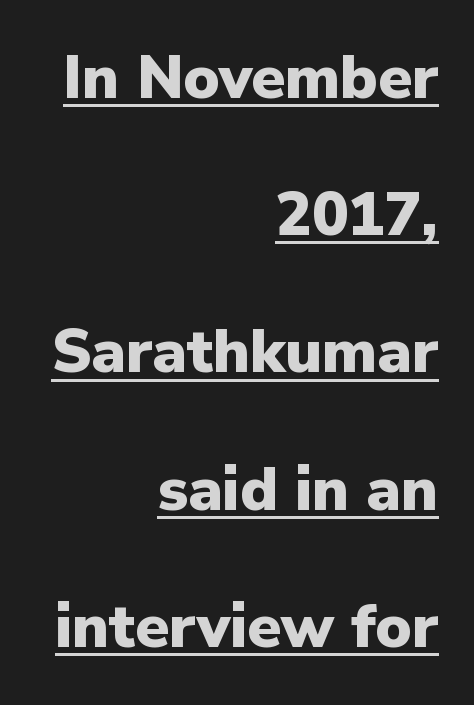
The image shows 61 px heavy sans-serif type, upright; set right-aligned, loose line spacing (2.25x), normal letter spacing, underlined; low stroke contrast and a medium x-height.
